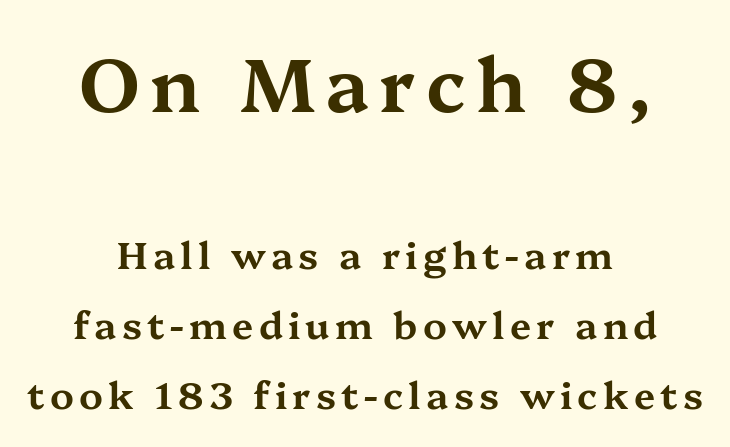
{"serif": "yes", "italic": "no", "width": "wide", "stroke_contrast": "medium", "x_height": "medium", "monospaced": "no", "underline": "no", "align": "center", "line_spacing_ratio": 1.85, "larger_block": "first", "size_ratio": 1.97, "glyph_px": 75}
